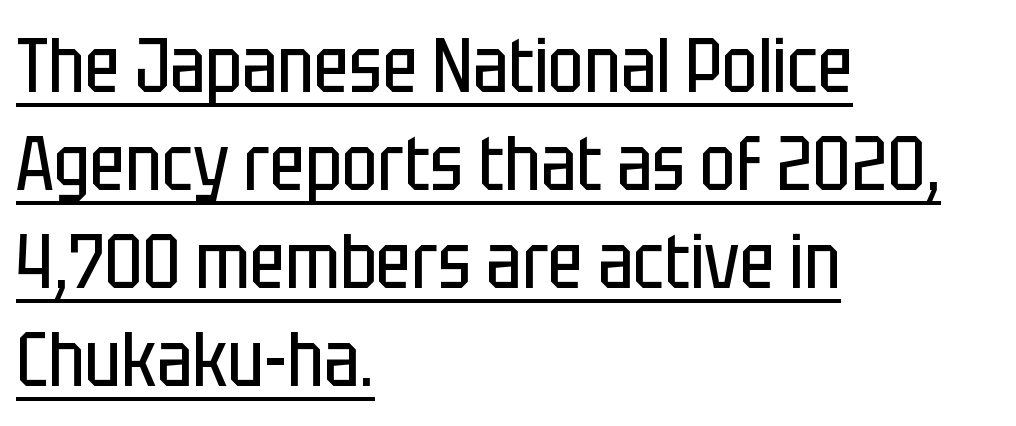
The characters display no serif detailing; their extremities are plain. Like a heading marked for emphasis, these lines bear an underscore. Heft: none added — not bold. Note the varied advance widths — an 'i' is clearly narrower than an 'm'.
